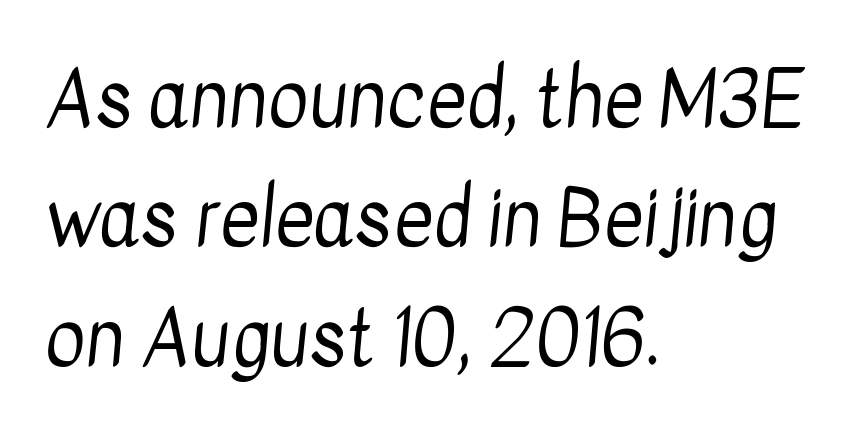
The image shows 77 px regular-weight, condensed sans-serif type; set left-aligned, normal line spacing (1.55x), normal letter spacing, not underlined; low stroke contrast and a medium x-height.
